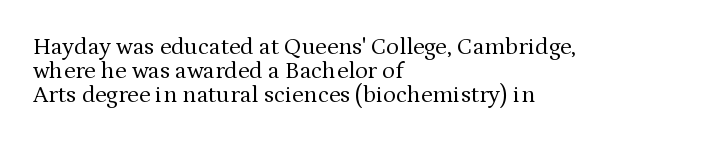
Type without underlining. What's the leading like? Squeezed, with rows nearly overlapping. Short note: letters normally spaced. The passage is arranged the way most books set body copy — flush left.
